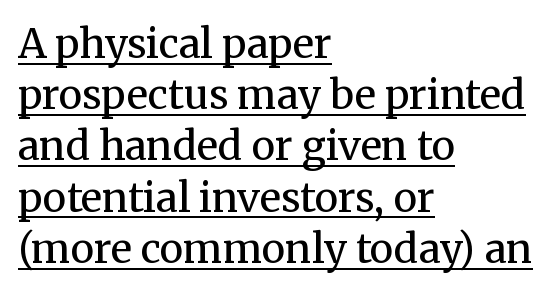
Evenly set lines give the paragraph a standard silhouette. Tracking here is standard; glyphs follow each other at the usual distance. Short and long lines alike share a common starting point at left. The letters advance in unequal steps, a hallmark of proportional type.
